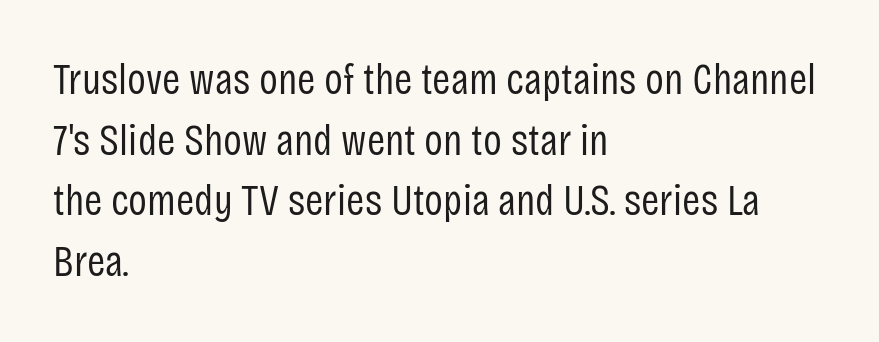
{"serif": "no", "italic": "no", "bold": "no", "weight": "regular", "width": "condensed", "stroke_contrast": "low", "x_height": "large", "monospaced": "no", "underline": "no", "align": "left", "line_spacing": "normal", "line_spacing_ratio": 1.38, "letter_spacing": "normal", "letter_spacing_em": 0.0, "glyph_px": 44}
